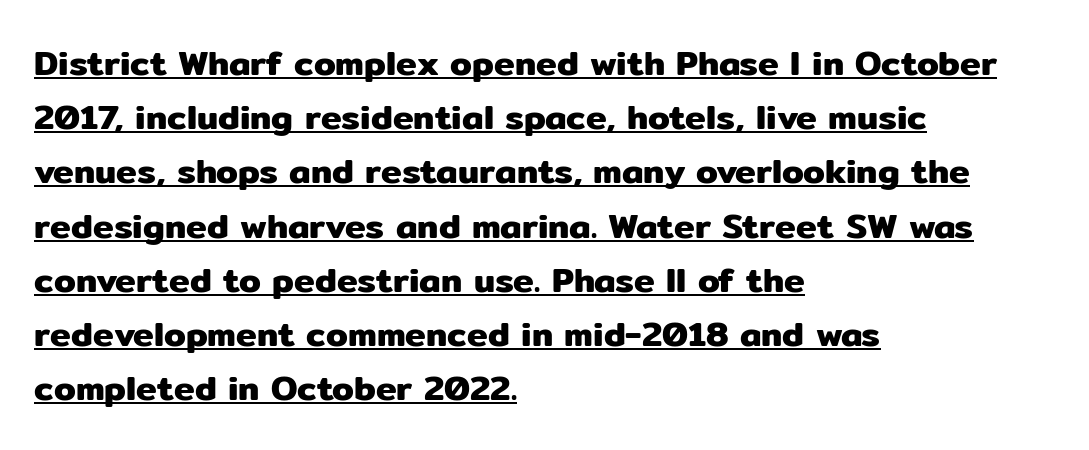
The image shows 35 px sans-serif type, upright; set left-aligned, normal line spacing (1.55x), normal letter spacing, underlined; low stroke contrast and a medium x-height.
